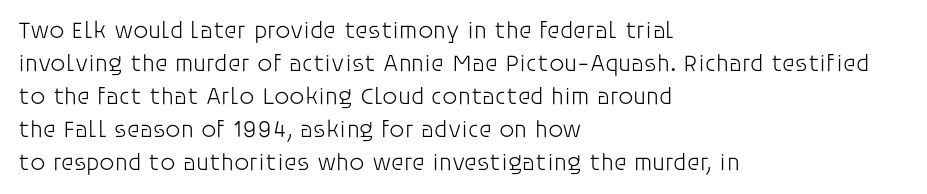
{"italic": "no", "bold": "no", "underline": "no", "align": "left", "line_spacing": "normal", "line_spacing_ratio": 1.38, "letter_spacing": "normal", "letter_spacing_em": 0.0, "glyph_px": 24}
